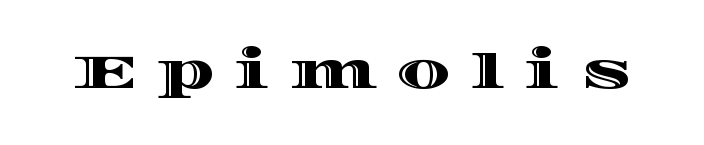
Q: Is the text italic (slanted)? A: No, it is upright.
Q: Is the text underlined? A: No.
Q: Is the spacing between letters normal or unusually wide? A: Unusually wide.
Q: Width (condensed, normal, or wide)? A: Wide.
Q: x-height? A: Large.
Q: Monospaced? A: No.
